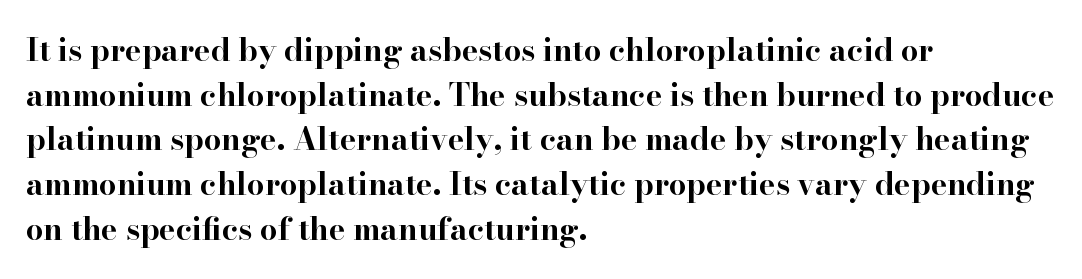
These lines stack with their left ends in a neat column. A normal amount of white space separates one row of letters from the next. Letterform terminals end in serifs throughout the passage. Glyph-to-glyph distance matches everyday printed text. Check the space under the baseline: it is left empty. Weight: bold.
